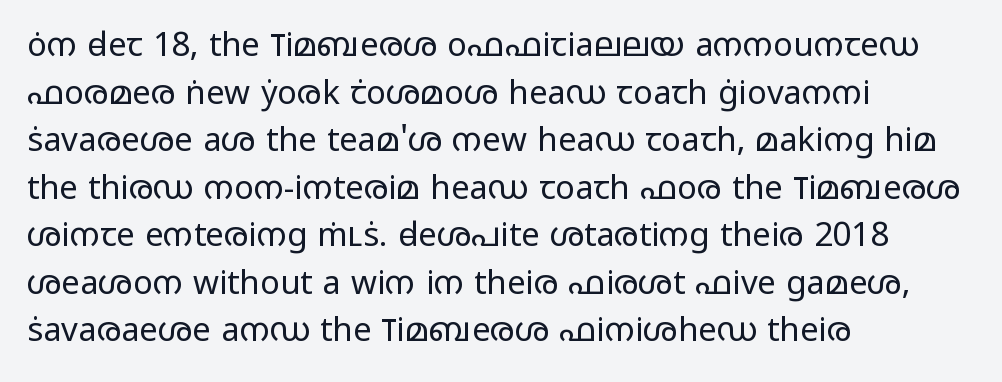
Summary of vertical rhythm: regular, with standard interline spacing. Nothing unusual about the tracking: characters are spaced as the font intends. No italicization has been applied; the sample stays upright. Heft: none added — not bold. The words here are not underlined. Grotesque or geometric, the face here clearly has no serifs.
